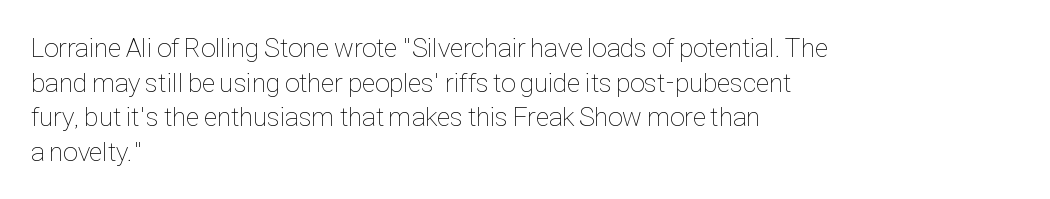
The block of text has a typical density, with ordinary space between rows. Which margin do the lines hug? The left one — the right edge is uneven. The space directly below the letters is spotless. This is the regular roman posture of the typeface. Does extra space separate the letters? No, they use regular spacing.
